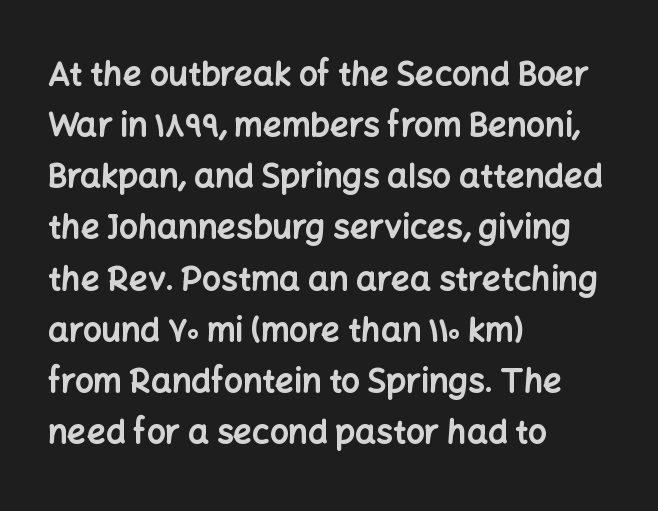
The typesetter chose a ragged-right arrangement here. Notice how the stems are strictly vertical — no italics here. Descenders hang freely into open space. A typesetter would call this zero additional tracking. This sample uses a sans-serif face.
